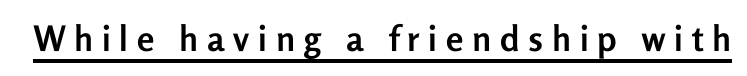
{"serif": "no", "italic": "no", "bold": "yes", "weight": "semibold", "width": "normal", "stroke_contrast": "low", "x_height": "medium", "monospaced": "no", "underline": "yes", "letter_spacing": "wide", "letter_spacing_em": 0.25, "glyph_px": 35}
